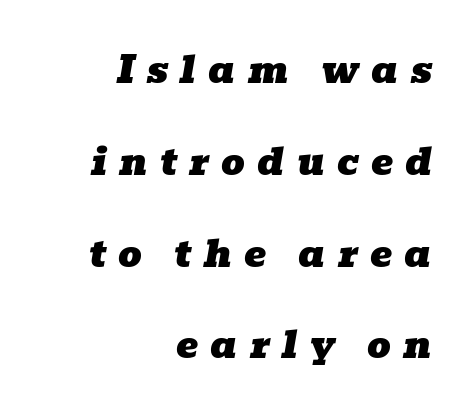
A typesetter would call this proportional, since set widths differ per character. Are there feet on the stems? There are — it's a serif. The type is letterspaced generously, with wide tracking. If you drew a line through each stem, it would be angled.
